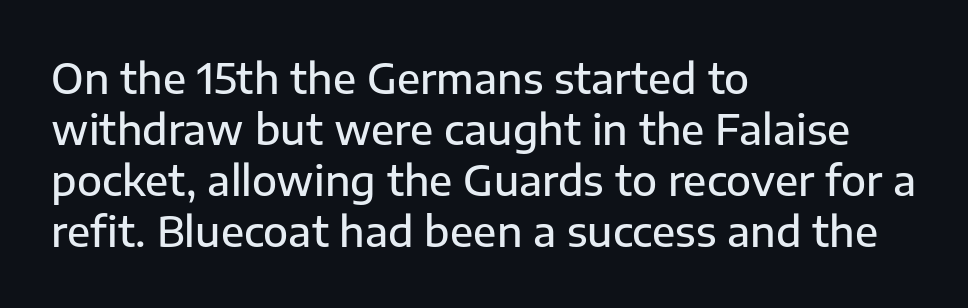
No extra tracking has been applied to these lines. Horizontally, the lines are justified to the leading edge only. Upright lettering throughout. The foot of each line stays bare and open. Set as a demibold, roughly 600 on the weight scale. Each letter's strokes conclude bluntly, with no projecting serifs.
